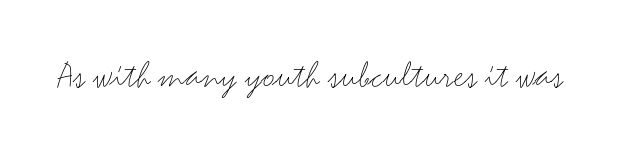
Q: Is the text bold? A: No.
Q: Is the text italic (slanted)? A: Yes.
Q: Is the typeface a serif or a sans-serif typeface? A: Sans-serif.
Q: Is the text underlined? A: No.
Q: Is the spacing between letters normal or unusually wide? A: Normal.
Q: Width (condensed, normal, or wide)? A: Wide.
Q: Stroke contrast? A: Medium.
Q: x-height? A: Small.
Q: Monospaced? A: No.
